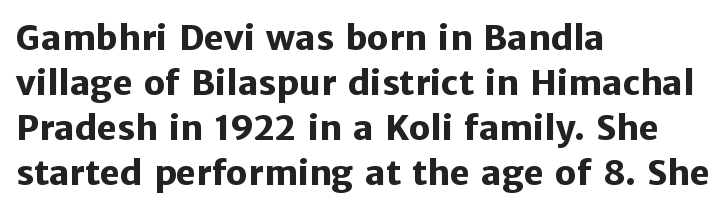
{"serif": "no", "italic": "no", "bold": "yes", "weight": "heavy", "width": "normal", "stroke_contrast": "low", "x_height": "medium", "monospaced": "no", "underline": "no", "align": "left", "line_spacing": "normal", "line_spacing_ratio": 1.32, "letter_spacing": "normal", "letter_spacing_em": 0.0, "glyph_px": 34}
